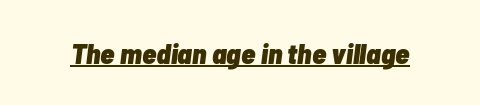
Caption: bold face, heavy strokes. The face used here is proportionally spaced, like ordinary book or web type. Compared with typical body copy, the letter spacing here is the same. The sample's only ornament is a line tracing under the words. Designer's note — italics engaged.
